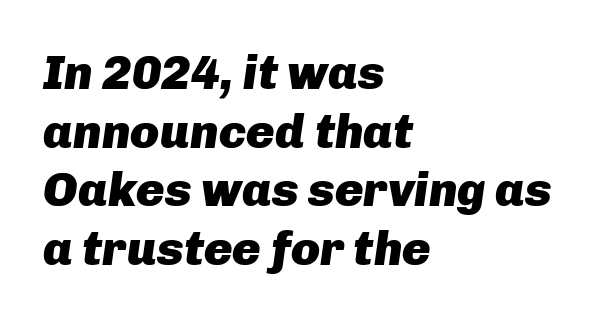
Anything drawn beneath the words? Only blank space. Look at the stroke-to-counter ratio: heavy, a bold. The lines are quadded left. In terms of letterspacing, this is plain default setting. Designer's note — italics engaged. This sample has the flowing, uneven cadence of proportional lettering.
